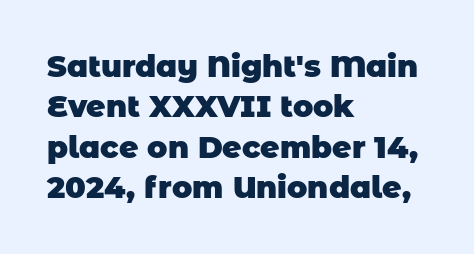
The image shows 30 px heavy sans-serif type; set left-aligned, normal line spacing (1.35x), normal letter spacing, not underlined; low stroke contrast and a large x-height.
